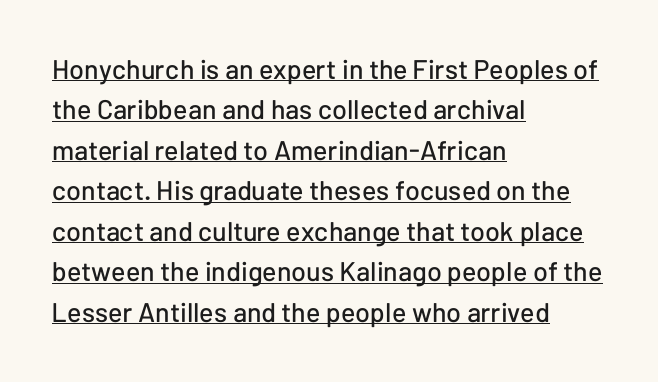
The image shows 27 px text type, upright; set left-aligned, normal line spacing (1.5x), normal letter spacing, underlined.
